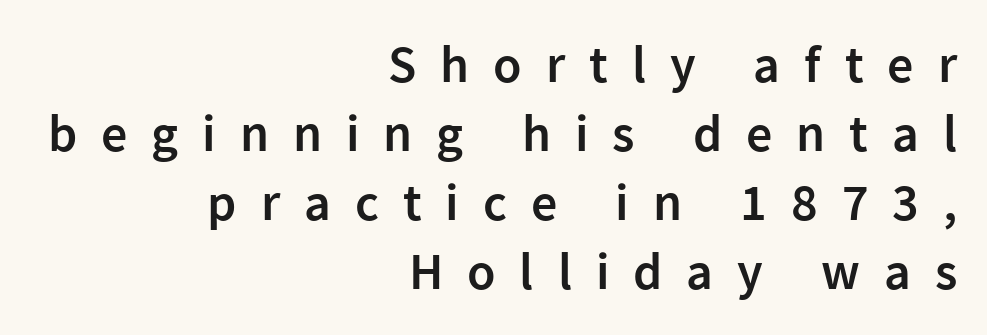
This rendering employs a face without finishing strokes, i.e., a sans-serif. How heavy is the stroke? Medium-heavy — a semibold, shy of bold. Each new line begins a customary step beneath the previous one. Has an underline been added? It has not. No italicization has been applied; the sample stays upright. Think of a printed novel: that variable character pitch is what you see here.
